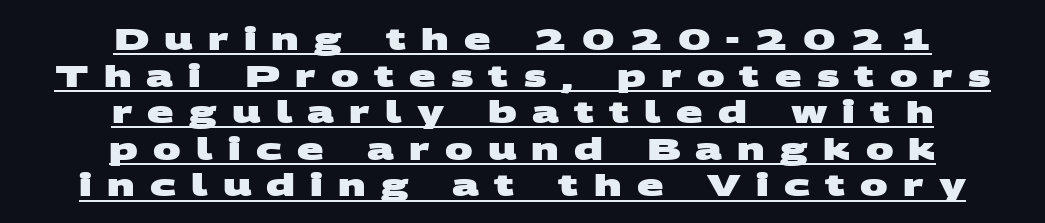
This sample uses expanded letter spacing, leaving extra air between glyphs. Which margin do the lines hug? Neither — every line sits in the middle. Is there an underline? Yes — a line sits under the letters. Heavy, bold letterforms.
